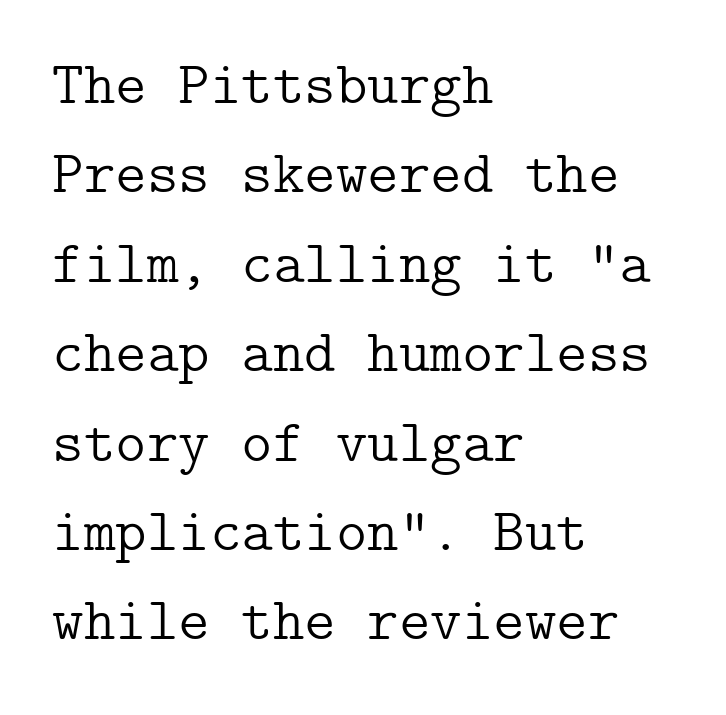
{"serif": "yes", "italic": "no", "bold": "no", "weight": "light", "width": "normal", "stroke_contrast": "low", "x_height": "medium", "underline": "no", "align": "left", "line_spacing": "normal", "line_spacing_ratio": 1.49, "letter_spacing": "normal", "letter_spacing_em": 0.0, "glyph_px": 60}
